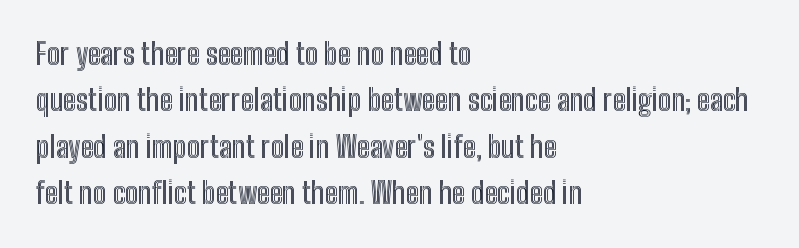
The image shows 29 px condensed type, upright; set left-aligned, normal line spacing (1.6x), normal letter spacing, not underlined; a medium x-height.
